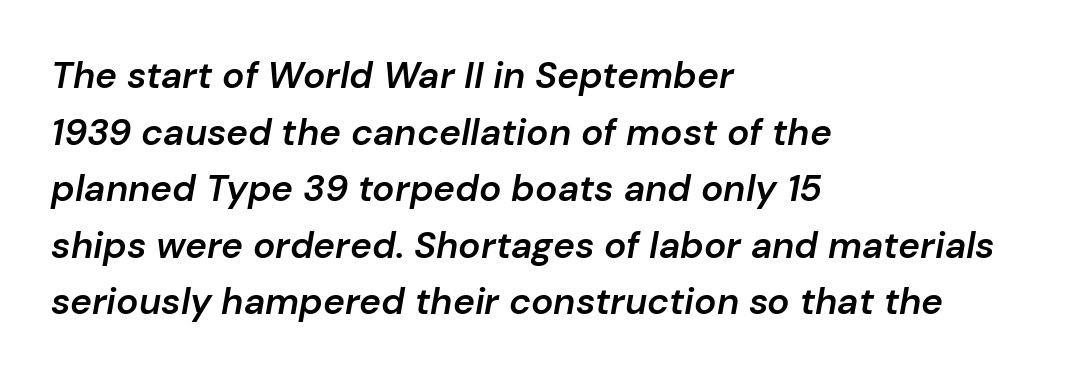
{"italic": "yes", "lean": "right", "slant_degrees": 10, "bold": "semi", "weight": "semibold", "width": "normal", "stroke_contrast": "low", "x_height": "medium", "monospaced": "no", "underline": "no", "align": "left", "line_spacing": "normal", "line_spacing_ratio": 1.53, "letter_spacing": "normal", "letter_spacing_em": 0.0, "glyph_px": 37}
